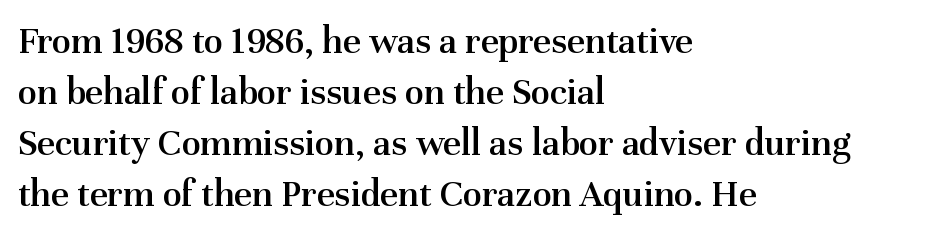
Is this a fixed-width face? No — the glyphs have proportional, varying widths. How are the letters spaced? Ordinarily, with no added tracking. The specimen reads as upright at a glance. The block of text has a typical density, with ordinary space between rows.
